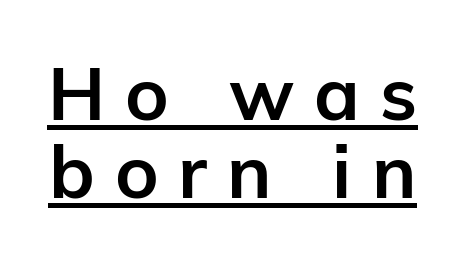
Q: Is the text bold? A: Yes.
Q: Is the text italic (slanted)? A: No, it is upright.
Q: Is the typeface a serif or a sans-serif typeface? A: Sans-serif.
Q: Is the text underlined? A: Yes.
Q: Is the spacing between letters normal or unusually wide? A: Unusually wide.
Q: Is the spacing between lines tight, normal or loose? A: Tight.
Q: Width (condensed, normal, or wide)? A: Normal.
Q: Stroke contrast? A: Low.
Q: x-height? A: Medium.
Q: Monospaced? A: No.
